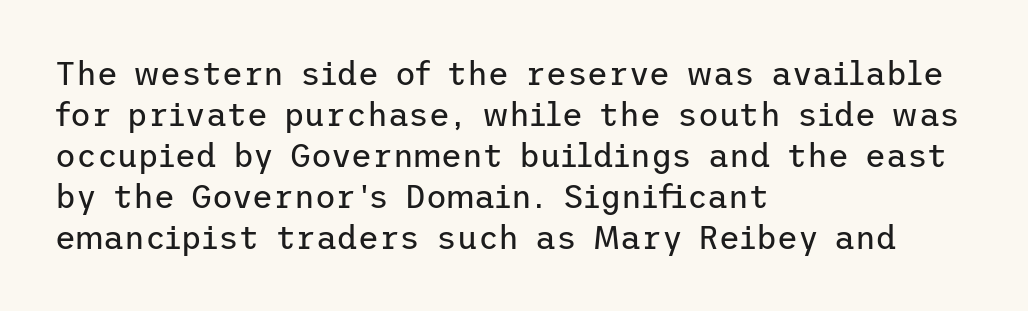
Q: Is the text bold? A: No.
Q: Is the text italic (slanted)? A: No, it is upright.
Q: Is the typeface a serif or a sans-serif typeface? A: Sans-serif.
Q: Is the text underlined? A: No.
Q: How is the paragraph aligned? A: Left-aligned.
Q: Is the spacing between letters normal or unusually wide? A: Normal.
Q: Is the spacing between lines tight, normal or loose? A: Normal.
Q: Width (condensed, normal, or wide)? A: Normal.
Q: Stroke contrast? A: Low.
Q: x-height? A: Medium.
